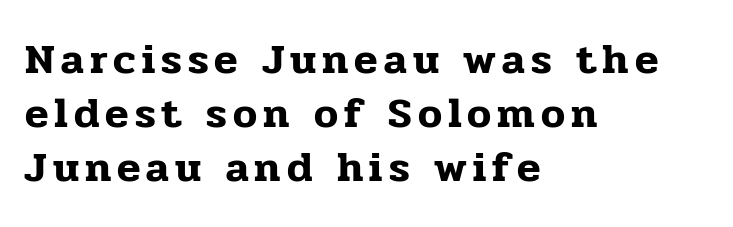
{"serif": "yes", "italic": "no", "width": "normal", "stroke_contrast": "low", "x_height": "medium", "monospaced": "no", "underline": "no", "align": "left", "line_spacing": "normal", "line_spacing_ratio": 1.26, "glyph_px": 43}
